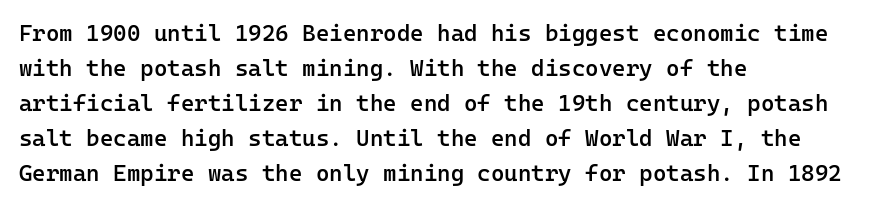
{"italic": "no", "bold": "semi", "underline": "no", "align": "left", "line_spacing": "normal", "line_spacing_ratio": 1.52, "letter_spacing": "normal", "letter_spacing_em": 0.0, "glyph_px": 23}
